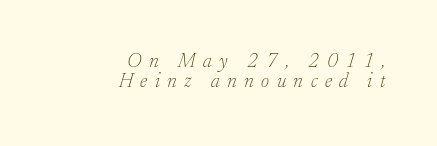
{"italic": "yes", "lean": "right", "slant_degrees": 17, "bold": "no", "underline": "no", "align": "right", "line_spacing": "tight", "line_spacing_ratio": 1.02, "letter_spacing": "wide", "letter_spacing_em": 0.37, "glyph_px": 20}
